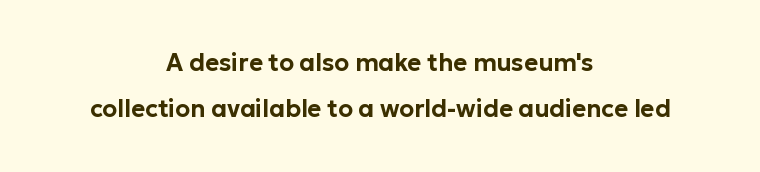
The image shows 24 px text type, upright; set centered, loose line spacing (1.93x), normal letter spacing, not underlined.
